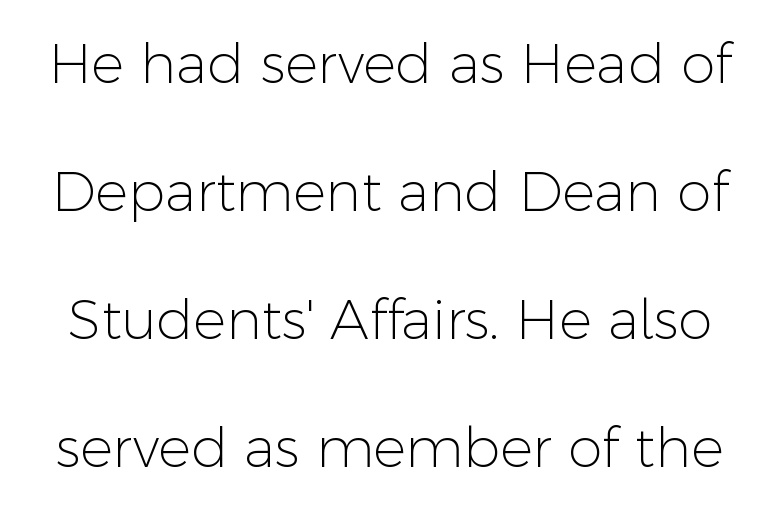
Q: Is the text bold? A: No.
Q: Is the text italic (slanted)? A: No, it is upright.
Q: Is the typeface a serif or a sans-serif typeface? A: Sans-serif.
Q: Is the text underlined? A: No.
Q: Is the spacing between letters normal or unusually wide? A: Normal.
Q: Is the spacing between lines tight, normal or loose? A: Loose.
Q: Width (condensed, normal, or wide)? A: Normal.
Q: Stroke contrast? A: Low.
Q: x-height? A: Medium.
Q: Monospaced? A: No.
